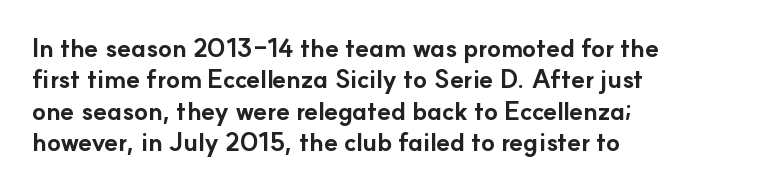
Q: Is the text bold? A: Yes.
Q: Is the text italic (slanted)? A: No, it is upright.
Q: Is the text underlined? A: No.
Q: How is the paragraph aligned? A: Left-aligned.
Q: Is the spacing between letters normal or unusually wide? A: Normal.
Q: Is the spacing between lines tight, normal or loose? A: Normal.
